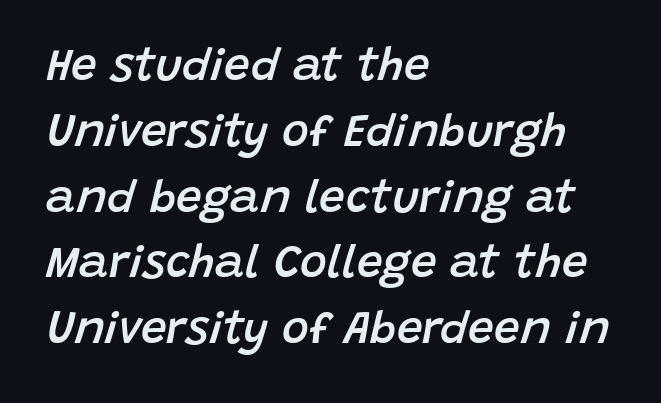
One glance says typical: line gaps are just what's usual. This rendering leaves character spacing at its baseline value. Casual observation: everything's shoved over to the left. The typesetting leans somewhat heavy: a semibold. The face used here is proportionally spaced, like ordinary book or web type.
